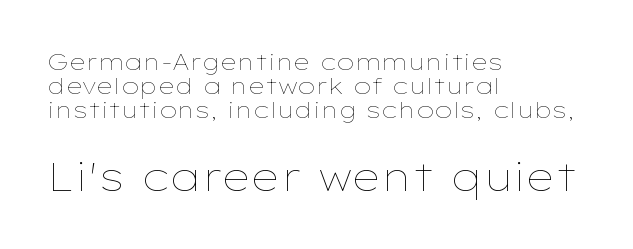
{"italic": "no", "bold": "no", "weight": "thin", "width": "wide", "stroke_contrast": "low", "x_height": "medium", "monospaced": "no", "underline": "no", "align": "left", "line_spacing": "tight", "line_spacing_ratio": 1.05, "letter_spacing": "normal", "letter_spacing_em": 0.0, "larger_block": "second", "size_ratio": 1.74, "glyph_px": 40}
